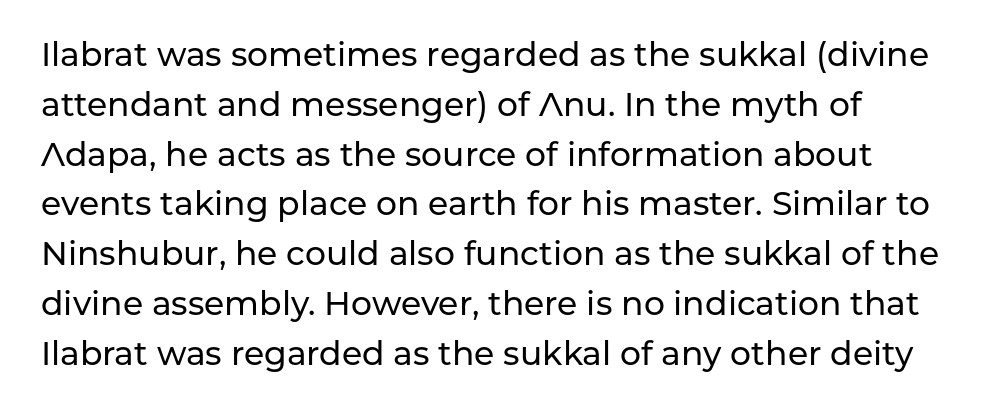
The image shows 33 px sans-serif type, upright; set normal line spacing (1.51x), normal letter spacing, not underlined; low stroke contrast and a medium x-height.
